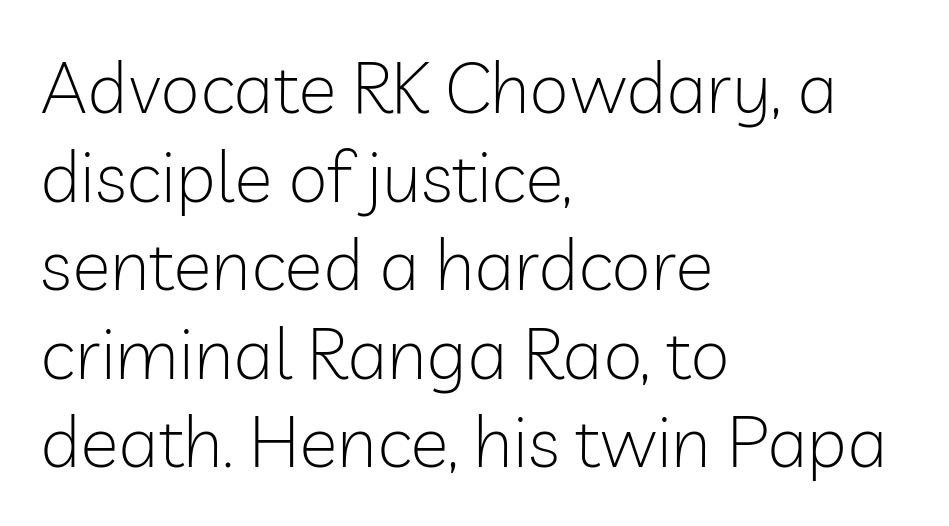
Q: Is the text bold? A: No.
Q: Is the text italic (slanted)? A: No, it is upright.
Q: Is the typeface a serif or a sans-serif typeface? A: Sans-serif.
Q: Is the text underlined? A: No.
Q: How is the paragraph aligned? A: Left-aligned.
Q: Is the spacing between letters normal or unusually wide? A: Normal.
Q: Width (condensed, normal, or wide)? A: Normal.
Q: Stroke contrast? A: Low.
Q: x-height? A: Medium.
Q: Monospaced? A: No.
